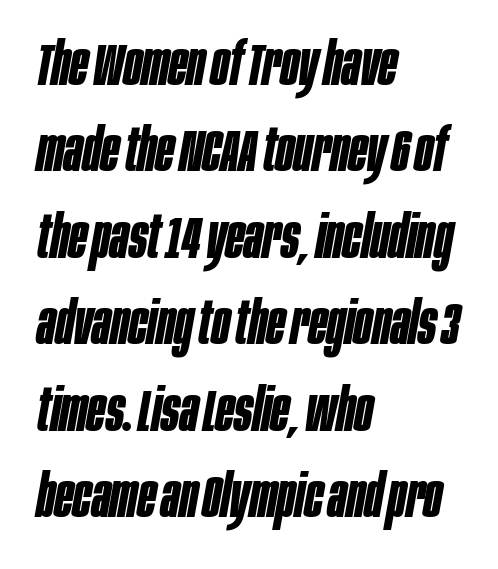
{"italic": "yes", "lean": "right", "slant_degrees": 10, "bold": "yes", "weight": "bold", "width": "condensed", "stroke_contrast": "low", "x_height": "large", "monospaced": "no", "underline": "no", "align": "left", "line_spacing": "normal", "line_spacing_ratio": 1.44, "letter_spacing": "normal", "letter_spacing_em": 0.0, "glyph_px": 60}
